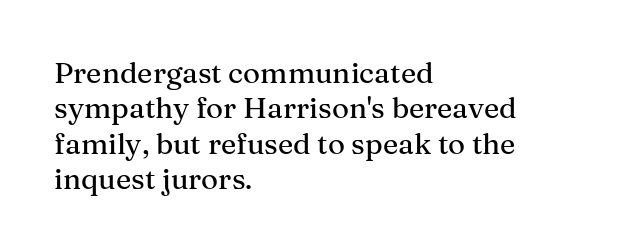
{"serif": "yes", "italic": "no", "width": "normal", "stroke_contrast": "medium", "x_height": "medium", "monospaced": "no", "underline": "no", "align": "left", "line_spacing_ratio": 1.22, "letter_spacing": "normal", "letter_spacing_em": 0.0, "glyph_px": 29}
